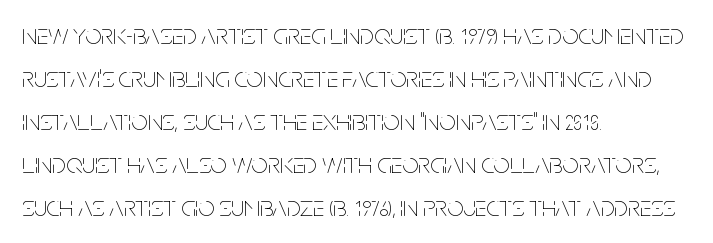
Q: Is the text bold? A: No.
Q: Is the text italic (slanted)? A: No, it is upright.
Q: Is the text underlined? A: No.
Q: How is the paragraph aligned? A: Left-aligned.
Q: Is the spacing between letters normal or unusually wide? A: Normal.
Q: Is the spacing between lines tight, normal or loose? A: Normal.
Q: Width (condensed, normal, or wide)? A: Condensed.
Q: Stroke contrast? A: Low.
Q: x-height? A: Large.
Q: Monospaced? A: No.
